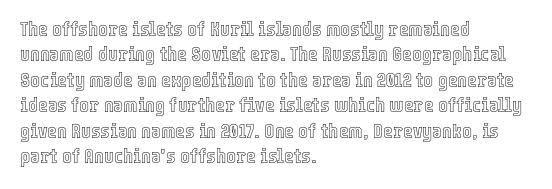
{"italic": "no", "underline": "no", "align": "left", "line_spacing_ratio": 1.21, "letter_spacing": "normal", "letter_spacing_em": 0.0, "glyph_px": 21}
